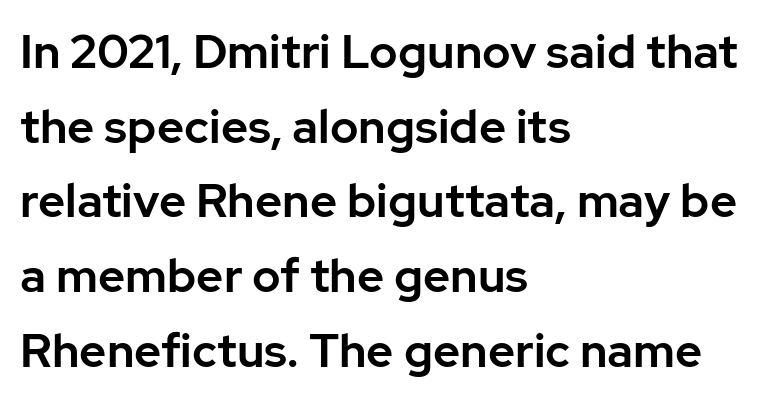
{"serif": "no", "italic": "no", "width": "normal", "stroke_contrast": "low", "x_height": "medium", "monospaced": "no", "underline": "no", "align": "left", "line_spacing": "normal", "line_spacing_ratio": 1.59, "letter_spacing": "normal", "letter_spacing_em": 0.0, "glyph_px": 47}
